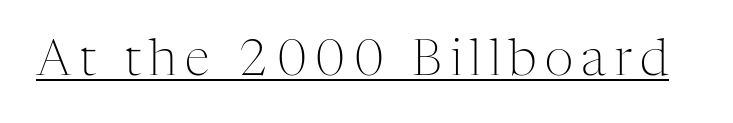
The image shows 50 px light serif type, upright; set underlined; medium stroke contrast and a medium x-height.
